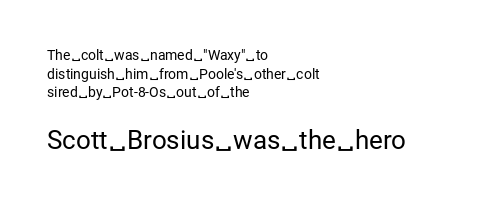
Q: Is the text bold? A: No.
Q: Is the text italic (slanted)? A: No, it is upright.
Q: Is the text underlined? A: No.
Q: How is the paragraph aligned? A: Left-aligned.
Q: Is the spacing between letters normal or unusually wide? A: Normal.
Q: Is the spacing between lines tight, normal or loose? A: Normal.
Q: Which block of text is set in a larger size, the first (top) or the second (bottom)? A: The second (bottom) one.
